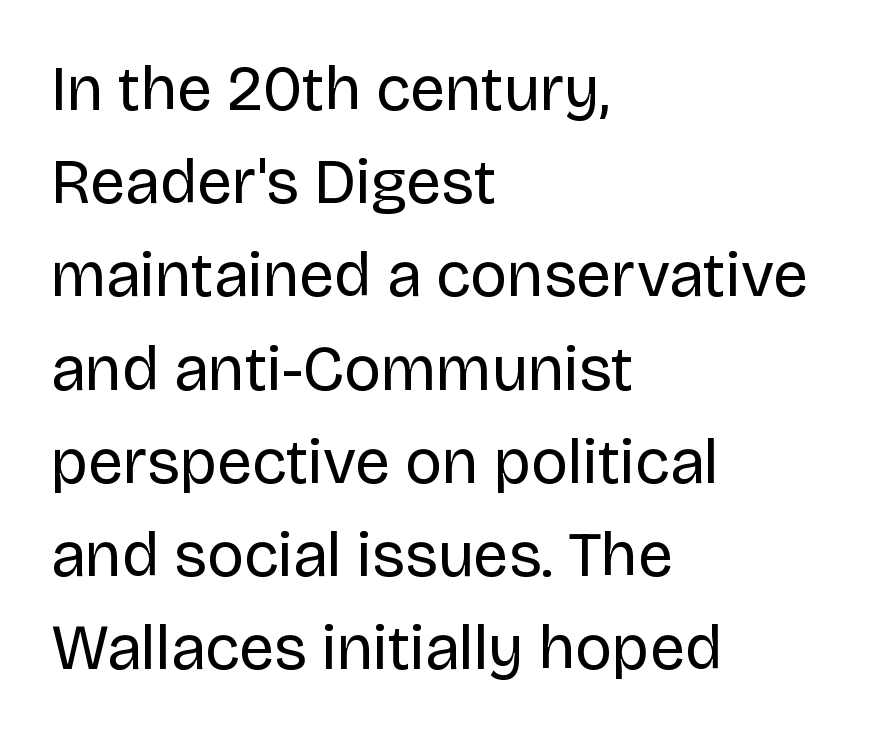
Any mark beneath the type? The region is blank. Is the type heavy? It reads as light-to-regular instead. The line texture is even and compact thanks to regular tracking. This sample has the flowing, uneven cadence of proportional lettering.
